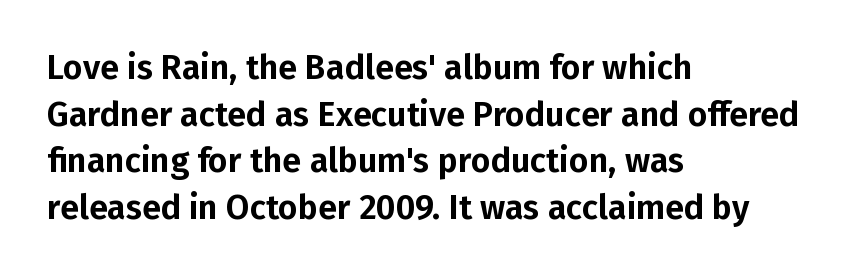
The image shows 34 px sans-serif type, upright; set left-aligned, normal line spacing (1.37x), normal letter spacing, not underlined; low stroke contrast and a medium x-height.
